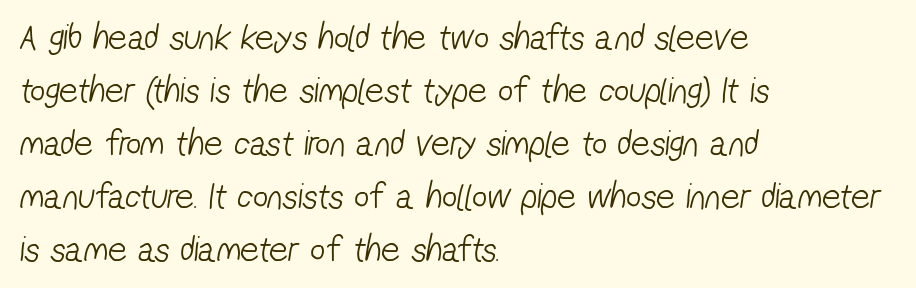
The image shows 37 px light, condensed sans-serif type; set left-aligned, normal line spacing (1.43x), normal letter spacing, not underlined; low stroke contrast and a medium x-height.
